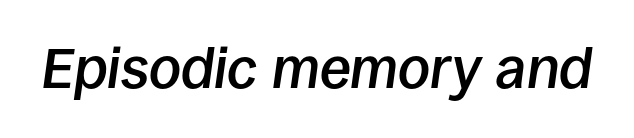
The area under the type is left untouched. Summary of weight: moderately heavy, a semibold. The gaps between neighbouring characters are ordinary and unremarkable. Do the characters align in a grid? No, the font is proportional. This sample uses an oblique cut, with every glyph tilted off the vertical.
